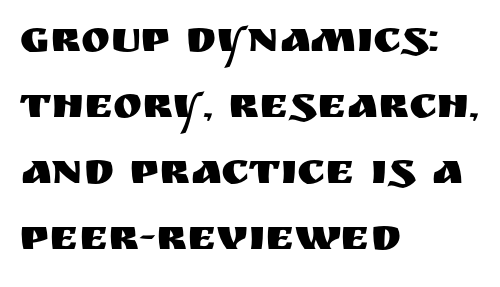
A typesetter would call this proportional, since set widths differ per character. Serif or sans? Sans — the stroke terminals are bare. Line beginnings align vertically; line endings do not. When letters stand straight like this, we call the style roman or upright.
